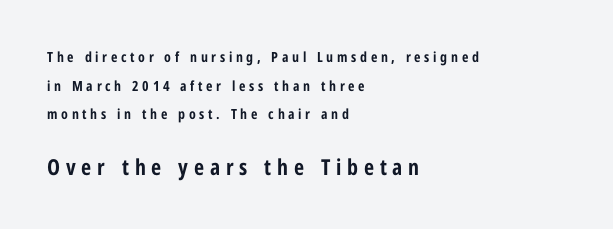
The image shows 22 px bold type, upright; set left-aligned, loose line spacing (2.05x), unusually wide letter spacing (+0.26 em), not underlined; the second (bottom) block is 1.57x larger.
